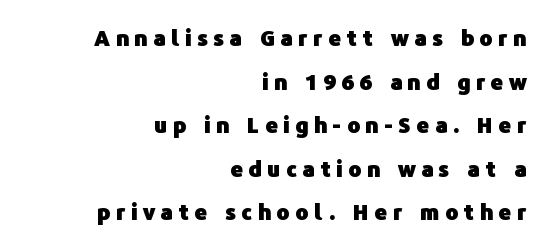
Emphasis by weight is at full strength: bold. Spacing between characters has been opened up far beyond the box default. When letters stand straight like this, we call the style roman or upright. This rendering uses right alignment, leaving the left contour irregular. Successive baselines arrive slowly, with a big drop between each. Glance below the letters and you will spot only blank space.
